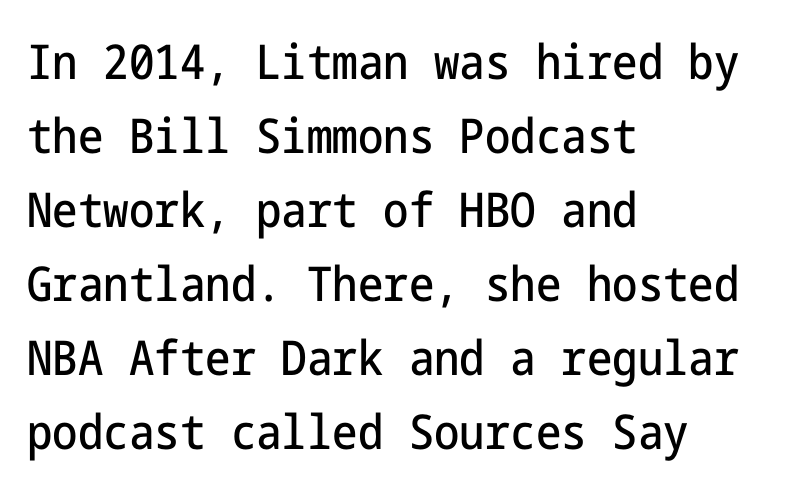
The line-height multiplier appears to be the usual default. These lines are set flush left with a ragged right edge. The specimen reads as upright at a glance. The zone under the glyphs is completely vacant. The tracking reads as untouched default to a designer's eye. Is this a sans? Yes — the strokes have no serifs.
